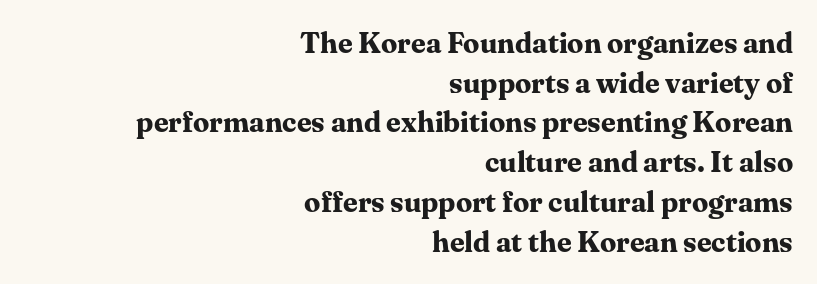
{"serif": "yes", "italic": "no", "bold": "yes", "weight": "bold", "width": "normal", "stroke_contrast": "medium", "x_height": "medium", "monospaced": "no", "underline": "no", "align": "right", "line_spacing": "normal", "line_spacing_ratio": 1.37, "letter_spacing": "normal", "letter_spacing_em": 0.0, "glyph_px": 29}
